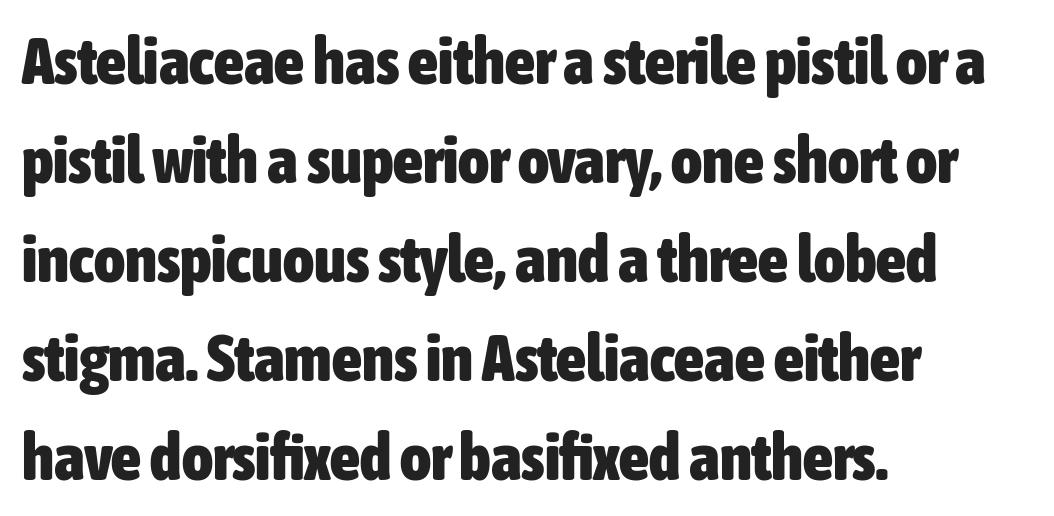
Observe the ordinary spacing: letters are neighbours, not strangers. These lines stack with their left ends in a neat column. This is the regular roman posture of the typeface. The passage shown is typed in a proportional face where columns would drift. You'd pick this weight for a headline — it's a proper bold. Horizontal bands of white between lines are of average thickness.
